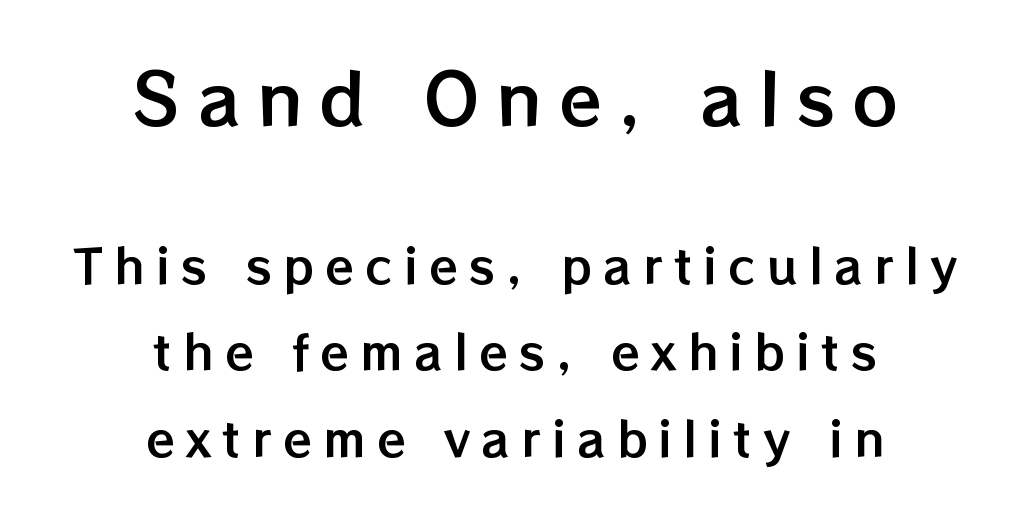
{"italic": "no", "width": "normal", "stroke_contrast": "low", "x_height": "medium", "monospaced": "no", "underline": "no", "align": "center", "line_spacing_ratio": 1.84, "letter_spacing": "wide", "letter_spacing_em": 0.24, "larger_block": "first", "size_ratio": 1.49, "glyph_px": 70}
